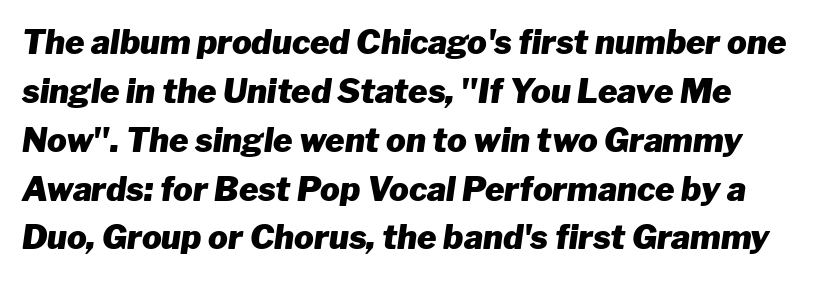
{"italic": "yes", "lean": "right", "slant_degrees": 8, "bold": "yes", "weight": "heavy", "width": "normal", "stroke_contrast": "low", "x_height": "medium", "monospaced": "no", "underline": "no", "line_spacing": "normal", "line_spacing_ratio": 1.48, "letter_spacing": "normal", "letter_spacing_em": 0.0, "glyph_px": 33}
